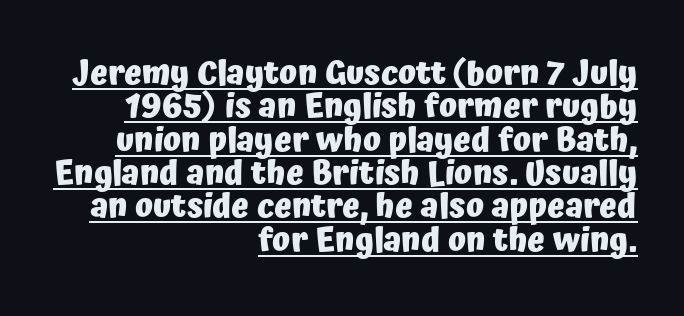
{"serif": "no", "italic": "no", "bold": "yes", "weight": "heavy", "width": "normal", "stroke_contrast": "low", "x_height": "medium", "monospaced": "no", "underline": "yes", "align": "right", "line_spacing": "tight", "line_spacing_ratio": 1.01, "letter_spacing": "normal", "letter_spacing_em": 0.0, "glyph_px": 33}
